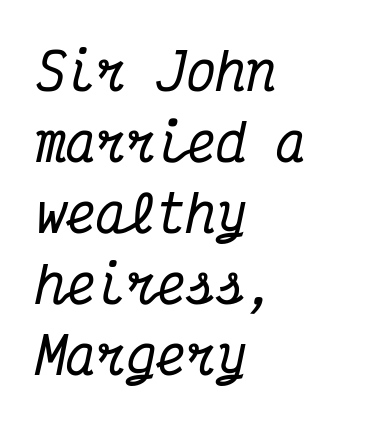
Q: Is the text italic (slanted)? A: Yes, it leans right by about 12 degrees.
Q: Is the typeface a serif or a sans-serif typeface? A: Serif.
Q: Is the text underlined? A: No.
Q: How is the paragraph aligned? A: Left-aligned.
Q: Is the spacing between letters normal or unusually wide? A: Normal.
Q: Is the spacing between lines tight, normal or loose? A: Normal.
Q: Width (condensed, normal, or wide)? A: Condensed.
Q: Stroke contrast? A: Medium.
Q: x-height? A: Medium.
Q: Monospaced? A: Yes.
